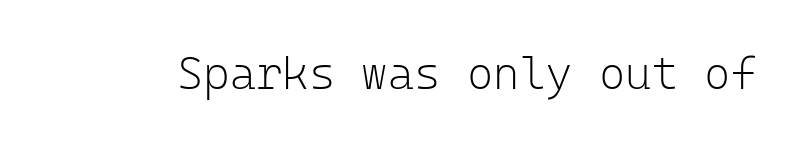
Q: Is the text bold? A: No.
Q: Is the text italic (slanted)? A: No, it is upright.
Q: Is the typeface a serif or a sans-serif typeface? A: Sans-serif.
Q: Is the text underlined? A: No.
Q: Is the spacing between letters normal or unusually wide? A: Normal.
Q: Width (condensed, normal, or wide)? A: Normal.
Q: Stroke contrast? A: Low.
Q: x-height? A: Medium.
Q: Monospaced? A: Yes.
